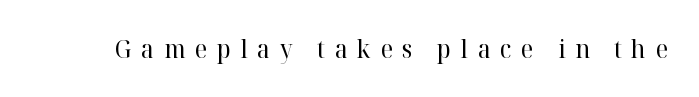
{"italic": "no", "bold": "no", "underline": "no", "letter_spacing": "wide", "letter_spacing_em": 0.38, "glyph_px": 25}
